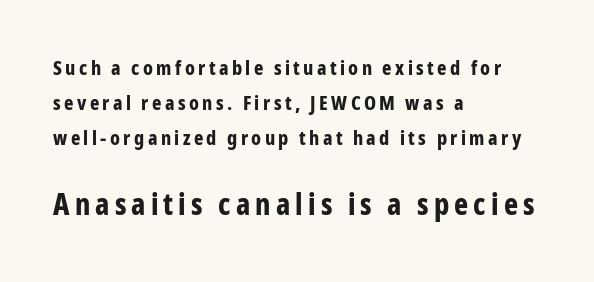
Q: Is the text bold? A: Yes.
Q: Is the text italic (slanted)? A: No, it is upright.
Q: Is the typeface a serif or a sans-serif typeface? A: Sans-serif.
Q: Is the text underlined? A: No.
Q: How is the paragraph aligned? A: Left-aligned.
Q: Which block of text is set in a larger size, the first (top) or the second (bottom)? A: The second (bottom) one.
Q: Width (condensed, normal, or wide)? A: Condensed.
Q: Stroke contrast? A: Low.
Q: x-height? A: Medium.
Q: Monospaced? A: No.
